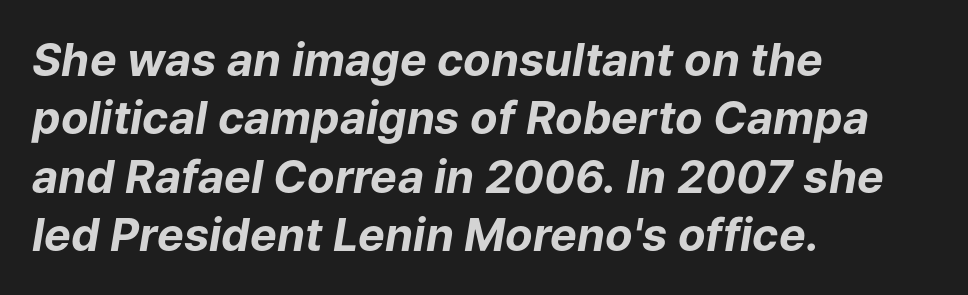
The ragged edge is on the right, which tells us the setting is flush left. These words are printed bold, with thick strokes throughout. Evenly set lines give the paragraph a standard silhouette. Lines of text with bare space underneath. These lines are rendered in a variable-pitch font. Slant detected: the letters are inclined.
